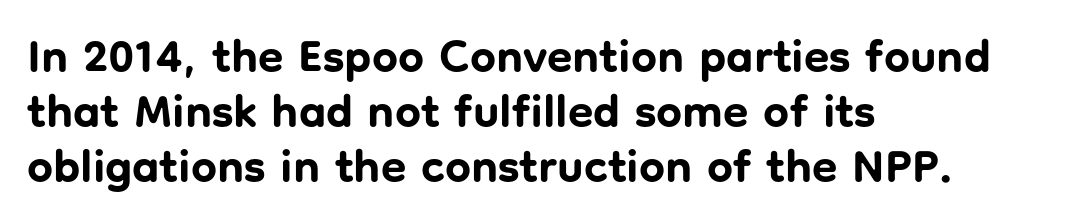
Q: Is the text bold? A: Yes.
Q: Is the text italic (slanted)? A: No, it is upright.
Q: Is the typeface a serif or a sans-serif typeface? A: Sans-serif.
Q: Is the text underlined? A: No.
Q: How is the paragraph aligned? A: Left-aligned.
Q: Is the spacing between letters normal or unusually wide? A: Normal.
Q: Width (condensed, normal, or wide)? A: Normal.
Q: Stroke contrast? A: Low.
Q: x-height? A: Medium.
Q: Monospaced? A: No.
